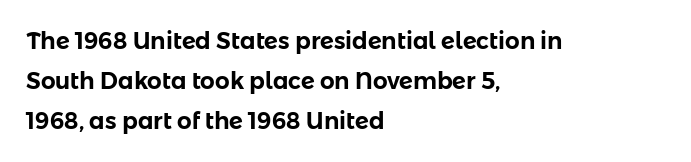
{"italic": "no", "underline": "no", "align": "left", "line_spacing_ratio": 1.75, "letter_spacing": "normal", "letter_spacing_em": 0.0, "glyph_px": 23}
